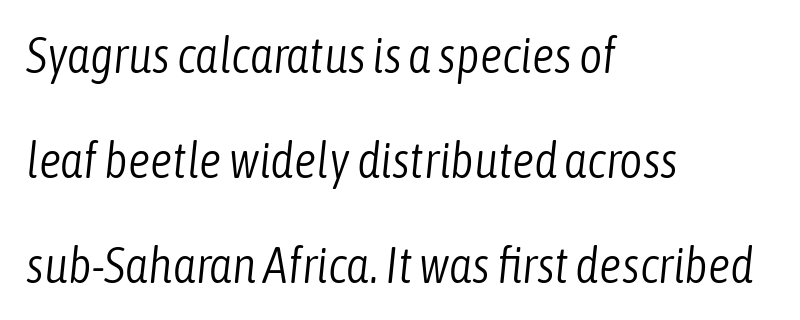
The image shows 50 px light, condensed type, italic (leaning right); set left-aligned, loose line spacing (2.1x), normal letter spacing, not underlined; low stroke contrast and a medium x-height.
